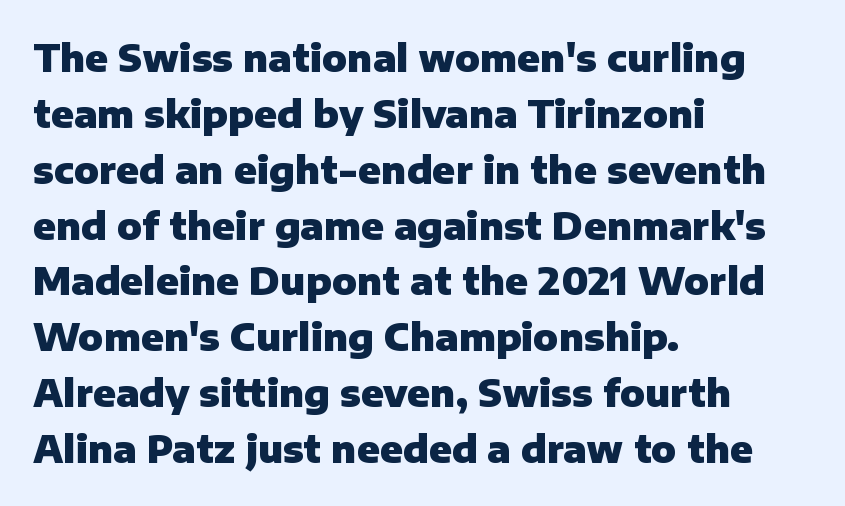
This rendering uses left alignment, leaving the right contour irregular. Rendered with straight, roman letterforms. These lines are rendered in a variable-pitch font. The text was rendered using a sans face with plain stroke endings.
